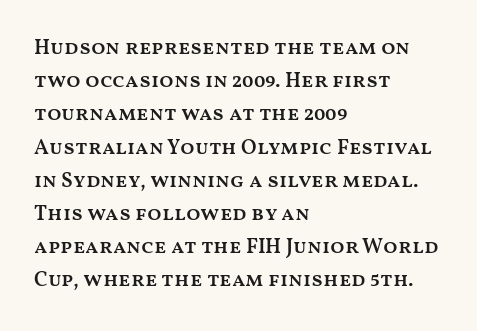
Q: Is the text bold? A: Semi-bold.
Q: Is the text italic (slanted)? A: No, it is upright.
Q: Is the text underlined? A: No.
Q: How is the paragraph aligned? A: Left-aligned.
Q: Is the spacing between letters normal or unusually wide? A: Normal.
Q: Is the spacing between lines tight, normal or loose? A: Normal.
